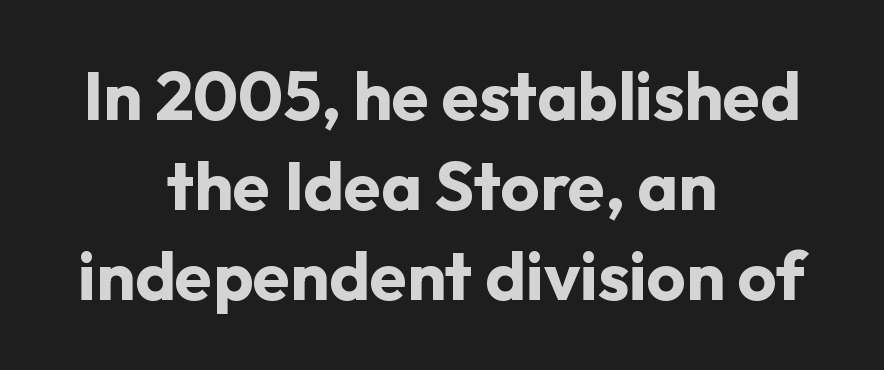
The image shows 68 px bold sans-serif type, upright; set centered, normal line spacing (1.32x), normal letter spacing, not underlined; low stroke contrast and a medium x-height.
